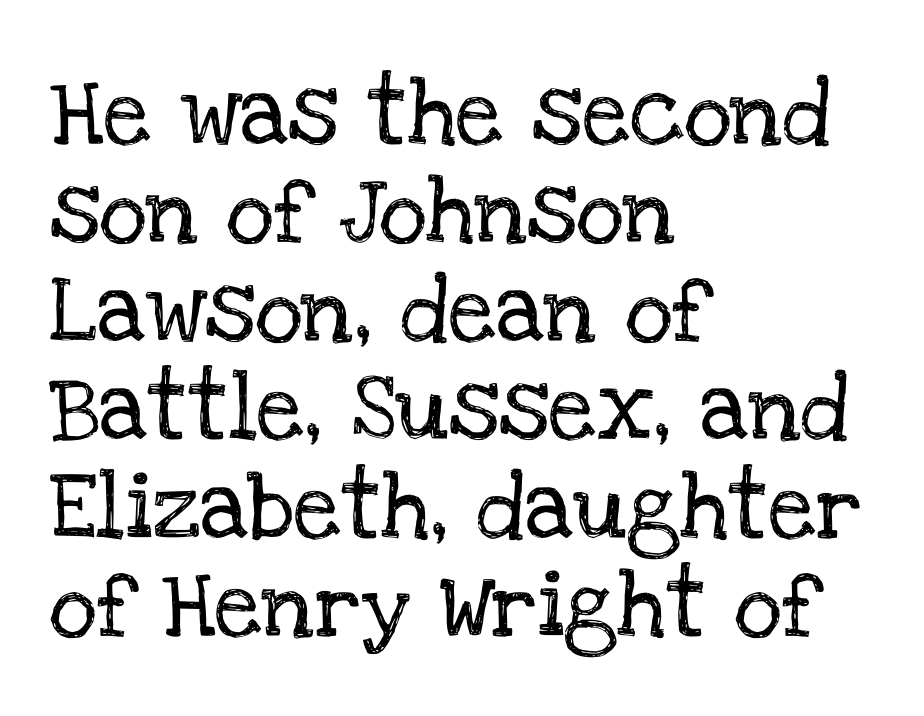
{"serif": "yes", "italic": "no", "width": "normal", "stroke_contrast": "low", "x_height": "large", "monospaced": "no", "underline": "no", "align": "left", "line_spacing": "normal", "line_spacing_ratio": 1.47, "letter_spacing": "normal", "letter_spacing_em": 0.0, "glyph_px": 67}
